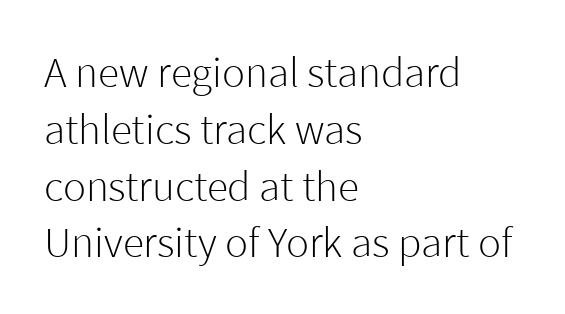
The foot of each line stays bare and open. Do the characters align in a grid? No, the font is proportional. The paragraph shown leans on its left margin. Weight: in the light-to-regular range.
